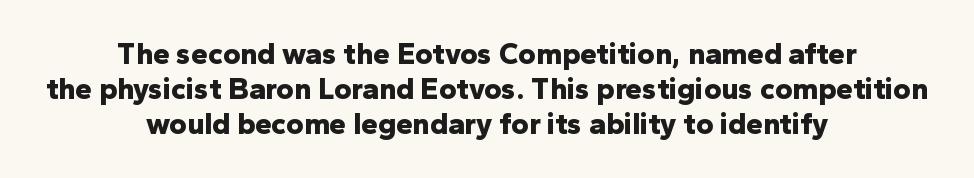
Check under the words: just untouched page. Chunky letters — that's bold for sure. The letters advance in unequal steps, a hallmark of proportional type. Horizontal alignment here is central, giving a formal, balanced look. Compared with typical body copy, the letter spacing here is the same.
